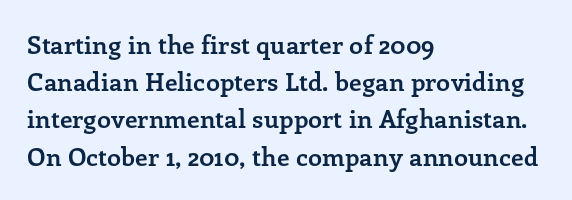
Italic: no, the glyphs are upright roman. Weight: bold. A typesetter would call this zero additional tracking. Does the copy run flush right? No — it runs flush left. In terms of leading, this rendering sits right in the middle. Quick note: underline off.
